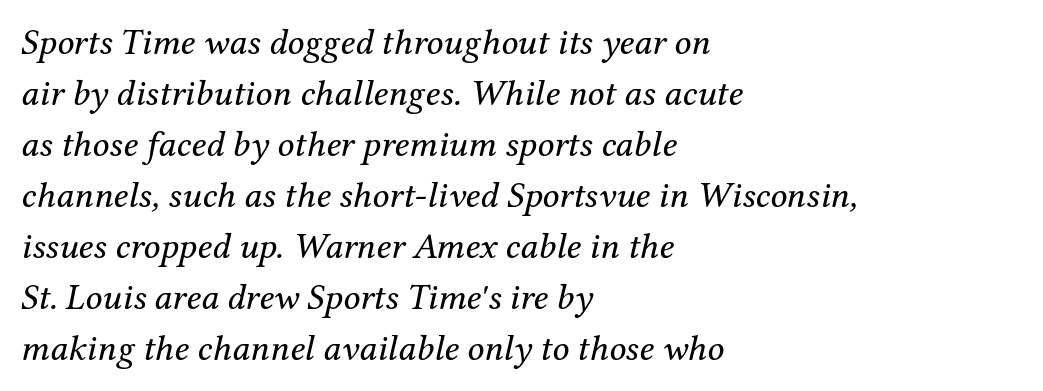
Words appear dense and cohesive because spacing is normal. Clear beneath every line of the passage. Whoever set this chose a conventional vertical rhythm. Here the designer chose a conventional face with non-uniform glyph widths. When letters slant like this, we call the style italic. Line beginnings align vertically; line endings do not.
